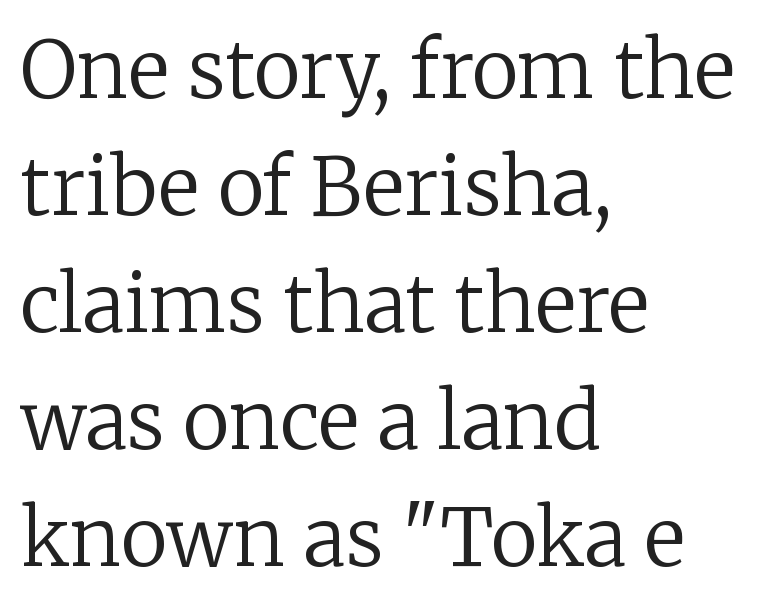
The image shows 79 px regular-weight serif type, upright; set left-aligned, normal line spacing (1.48x), normal letter spacing, not underlined; low stroke contrast and a medium x-height.
